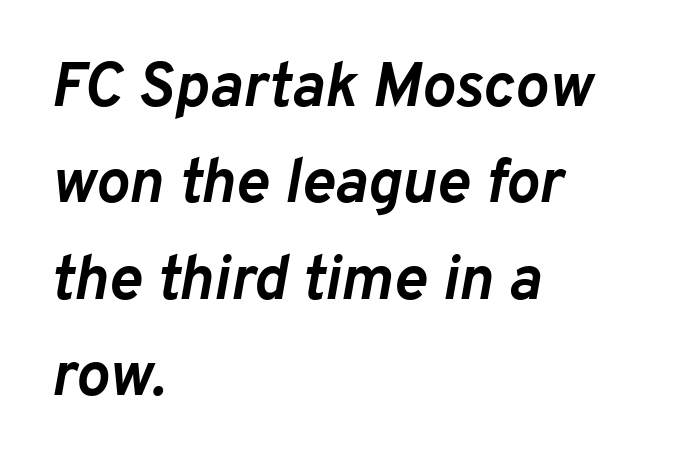
The image shows 63 px semibold type, italic (leaning right); set left-aligned, normal line spacing (1.53x), normal letter spacing, not underlined; low stroke contrast and a medium x-height.
